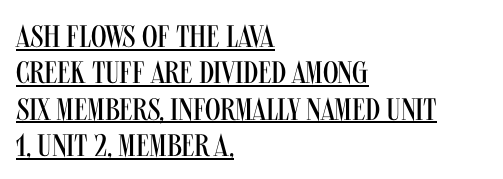
Unlike a traditional serif, this face leaves its strokes unadorned. A baseline rule has been typeset under these characters. The passage shown is typed in a proportional face where columns would drift. This rendering uses left alignment, leaving the right contour irregular. Glyph-to-glyph distance matches everyday printed text. No italicization has been applied; the sample stays upright.
